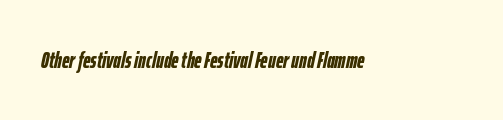
The image shows 23 px bold type, italic (leaning right); set normal letter spacing, not underlined.
